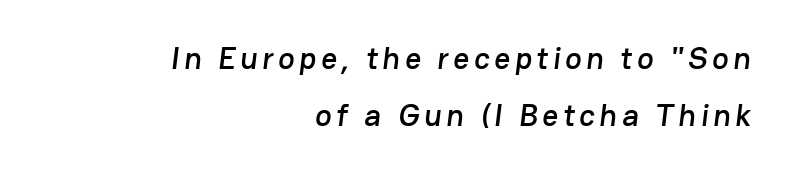
{"serif": "no", "width": "normal", "stroke_contrast": "low", "x_height": "medium", "monospaced": "no", "underline": "no", "align": "right", "line_spacing_ratio": 1.85, "glyph_px": 31}
